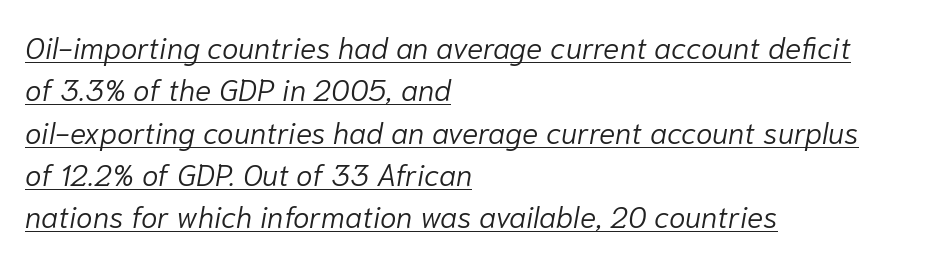
The image shows 30 px light type, italic (leaning right); set left-aligned, normal line spacing (1.41x), normal letter spacing, underlined; low stroke contrast and a medium x-height.
